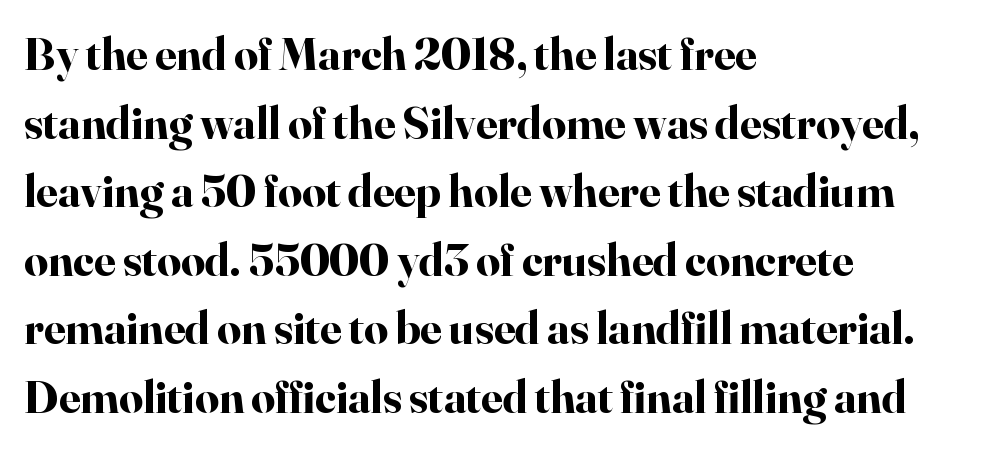
Q: Is the text bold? A: Yes.
Q: Is the text italic (slanted)? A: No, it is upright.
Q: Is the typeface a serif or a sans-serif typeface? A: Serif.
Q: Is the text underlined? A: No.
Q: How is the paragraph aligned? A: Left-aligned.
Q: Is the spacing between letters normal or unusually wide? A: Normal.
Q: Is the spacing between lines tight, normal or loose? A: Normal.
Q: Width (condensed, normal, or wide)? A: Normal.
Q: Stroke contrast? A: High.
Q: x-height? A: Small.
Q: Monospaced? A: No.
